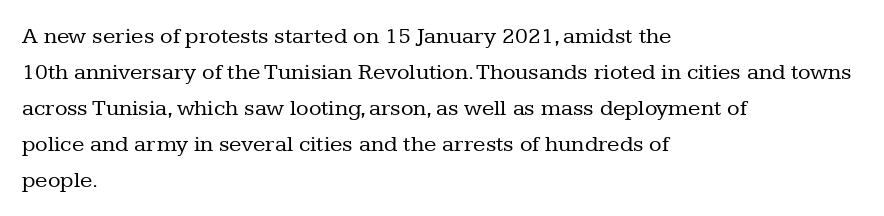
The foot of each line stays bare and open. It's the straight-up-and-down kind of type. The gaps between neighbouring characters are ordinary and unremarkable. A normal amount of white space separates one row of letters from the next. Typeset ragged right — the left edge is the straight one. Is the stroke heavy? The answer is a plain regular-or-lighter.
